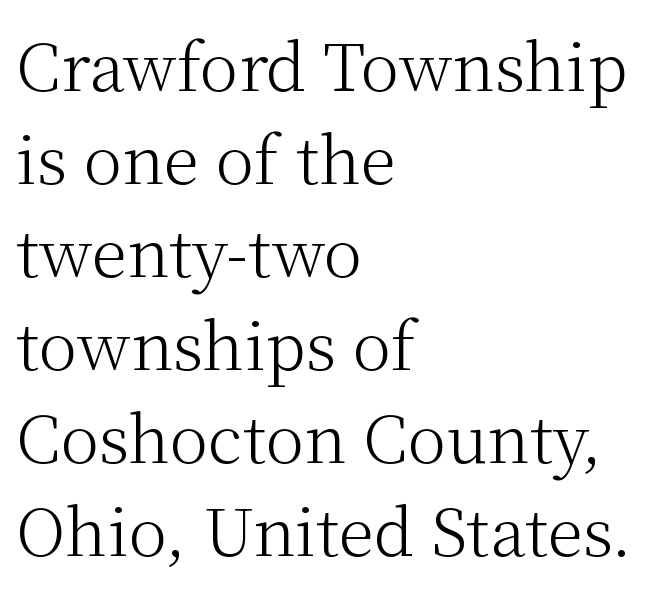
{"serif": "yes", "italic": "no", "bold": "no", "weight": "light", "width": "normal", "stroke_contrast": "medium", "x_height": "medium", "monospaced": "no", "underline": "no", "align": "left", "line_spacing": "normal", "line_spacing_ratio": 1.43, "letter_spacing": "normal", "letter_spacing_em": 0.0, "glyph_px": 65}
